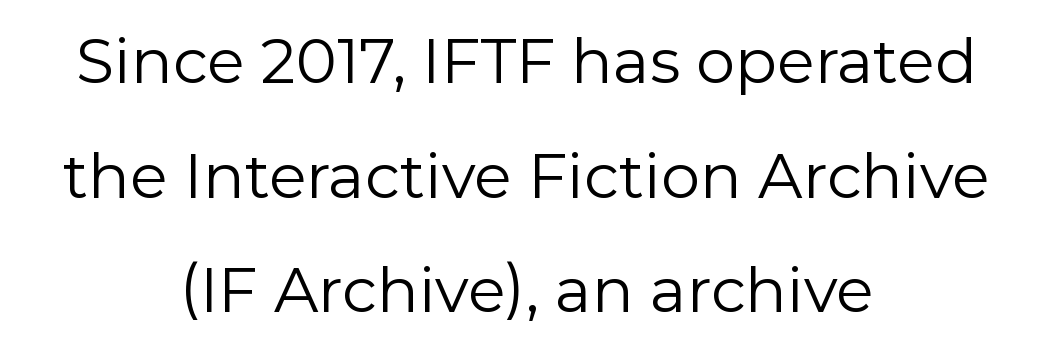
{"serif": "no", "italic": "no", "bold": "no", "weight": "regular", "width": "normal", "stroke_contrast": "low", "x_height": "medium", "monospaced": "no", "underline": "no", "align": "center", "line_spacing_ratio": 1.85, "letter_spacing": "normal", "letter_spacing_em": 0.0, "glyph_px": 62}
